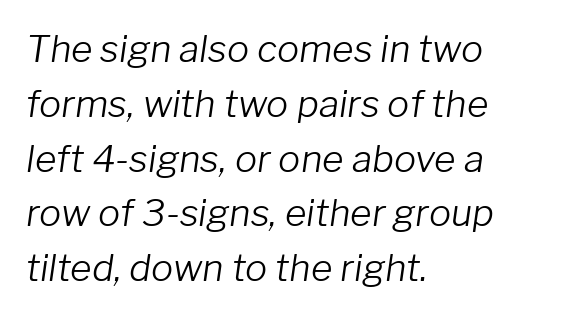
Q: Is the text bold? A: No.
Q: Is the text italic (slanted)? A: Yes, it leans right by about 8 degrees.
Q: Is the text underlined? A: No.
Q: How is the paragraph aligned? A: Left-aligned.
Q: Is the spacing between letters normal or unusually wide? A: Normal.
Q: Is the spacing between lines tight, normal or loose? A: Normal.
Q: Width (condensed, normal, or wide)? A: Normal.
Q: Stroke contrast? A: Low.
Q: x-height? A: Medium.
Q: Monospaced? A: No.
